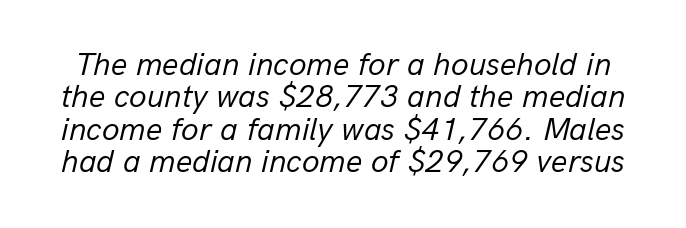
The image shows 32 px regular-weight type, italic (leaning right); set tight line spacing (1.01x), normal letter spacing, not underlined; low stroke contrast and a medium x-height.
